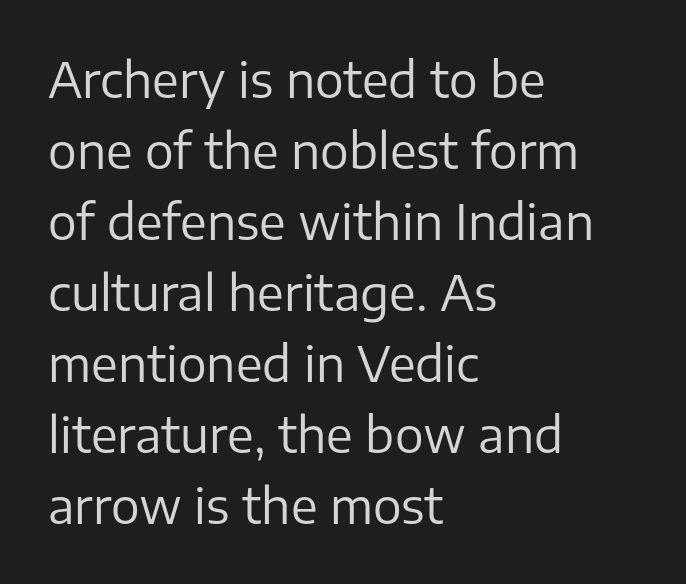
The characters are drawn with everyday or finer stroke widths. Horizontal bands of white between lines are of average thickness. The lettering stays uniformly vertical, giving the passage a roman look. A typesetter would call this proportional, since set widths differ per character. Check under the words: just untouched page.
